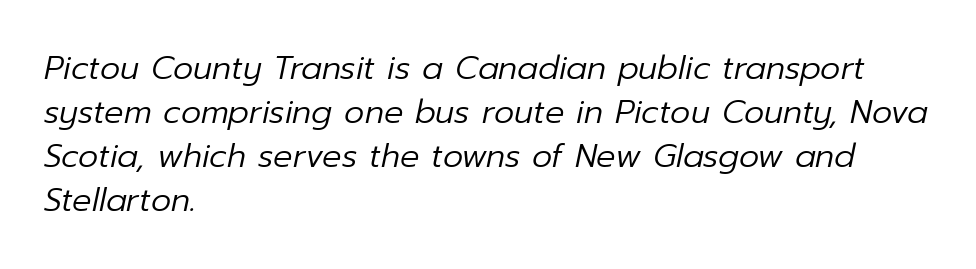
The image shows 32 px regular-weight type, italic (leaning right); set left-aligned, normal line spacing (1.37x), normal letter spacing, not underlined; low stroke contrast and a medium x-height.
